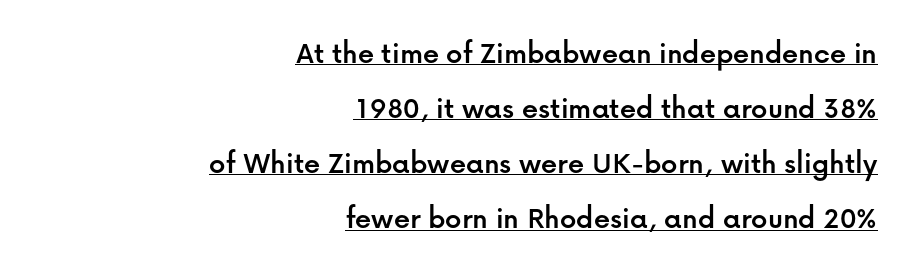
Q: Is the text italic (slanted)? A: No, it is upright.
Q: Is the typeface a serif or a sans-serif typeface? A: Sans-serif.
Q: Is the text underlined? A: Yes.
Q: How is the paragraph aligned? A: Right-aligned.
Q: Is the spacing between letters normal or unusually wide? A: Normal.
Q: Width (condensed, normal, or wide)? A: Normal.
Q: Stroke contrast? A: Low.
Q: x-height? A: Medium.
Q: Monospaced? A: No.
